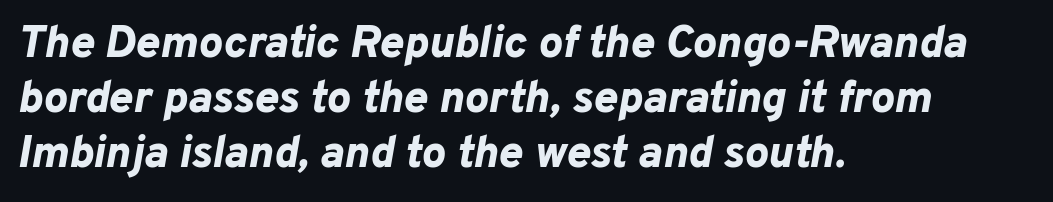
Spacing verdict: proportional, widths tailored to each character. The lines are quadded left. When letters slant like this, we call the style italic. Check the space under the baseline: it is left empty.
